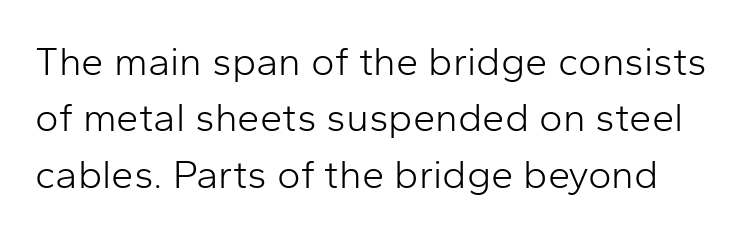
Classification — sans serif. This block has exactly the height ordinary leading produces. Check under the words: just untouched page. The letters advance in unequal steps, a hallmark of proportional type.
